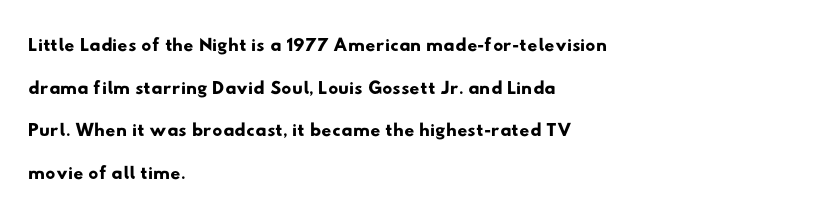
The text block is weighted toward the left margin, trailing off unevenly rightward. Nobody touched the tracking dial on this one. Do the characters align in a grid? No, the font is proportional. Check under the words: just untouched page.
